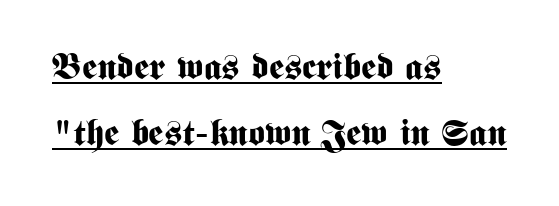
The image shows 36 px bold, condensed sans-serif type, upright; set left-aligned, line spacing 1.83x, normal letter spacing, underlined; medium stroke contrast and a medium x-height.
